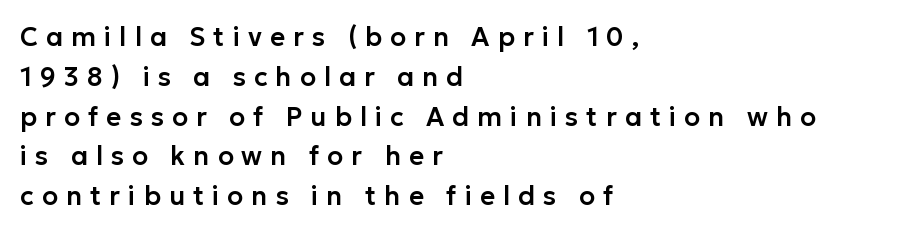
The letters stand straight up with perfectly vertical stems. The tracking reads as deliberately expanded to a designer's eye. The glyphs are unaccompanied by any horizontal stroke below them. One-word summary of the alignment: left. The line-height multiplier appears to be the usual default.
